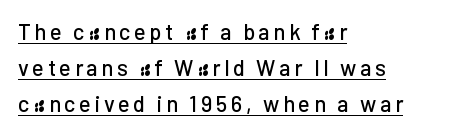
{"italic": "no", "underline": "yes", "align": "left", "line_spacing": "normal", "line_spacing_ratio": 1.63, "glyph_px": 22}
